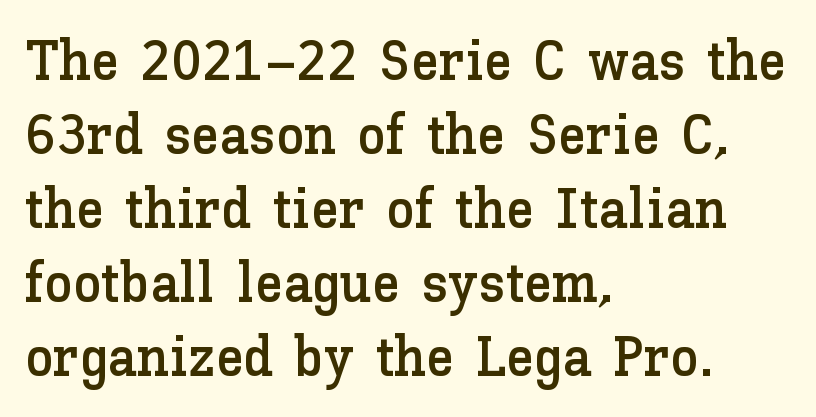
No italicization has been applied; the sample stays upright. The face used here is proportionally spaced, like ordinary book or web type. Reading down the column, the eye jumps a familiar distance to each next line. Short and long lines alike share a common starting point at left.
